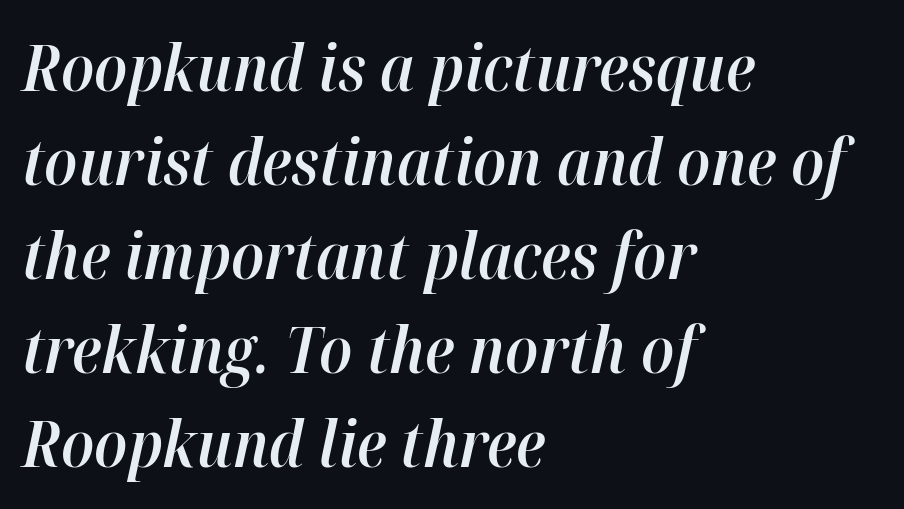
Q: Is the text bold? A: Semi-bold.
Q: Is the text italic (slanted)? A: Yes, it leans right by about 12 degrees.
Q: Is the text underlined? A: No.
Q: How is the paragraph aligned? A: Left-aligned.
Q: Is the spacing between letters normal or unusually wide? A: Normal.
Q: Is the spacing between lines tight, normal or loose? A: Normal.
Q: Width (condensed, normal, or wide)? A: Normal.
Q: Stroke contrast? A: High.
Q: x-height? A: Medium.
Q: Monospaced? A: No.
